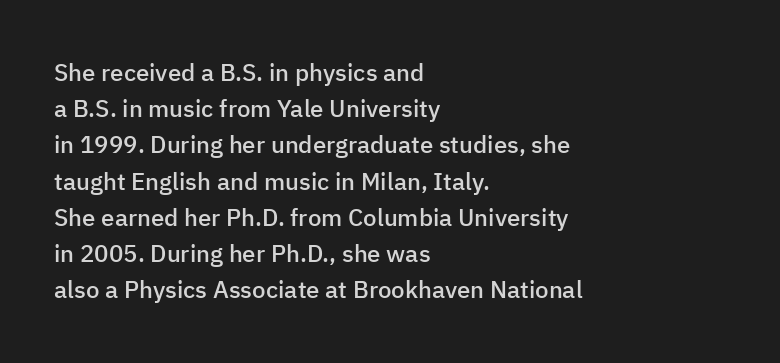
Q: Is the text bold? A: Semi-bold.
Q: Is the text italic (slanted)? A: No, it is upright.
Q: Is the text underlined? A: No.
Q: How is the paragraph aligned? A: Left-aligned.
Q: Is the spacing between letters normal or unusually wide? A: Normal.
Q: Is the spacing between lines tight, normal or loose? A: Normal.
